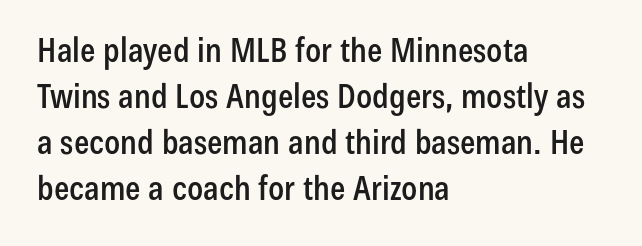
The image shows 34 px condensed sans-serif type, upright; set left-aligned, normal line spacing (1.35x), normal letter spacing, not underlined; low stroke contrast and a medium x-height.
